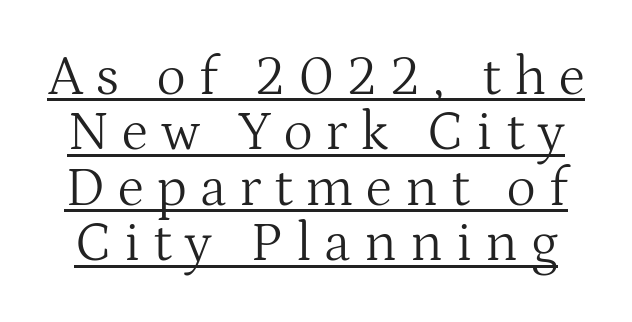
{"serif": "yes", "italic": "no", "bold": "no", "weight": "light", "width": "normal", "stroke_contrast": "medium", "x_height": "medium", "monospaced": "no", "underline": "yes", "line_spacing": "tight", "line_spacing_ratio": 0.99, "letter_spacing": "wide", "letter_spacing_em": 0.23, "glyph_px": 56}
